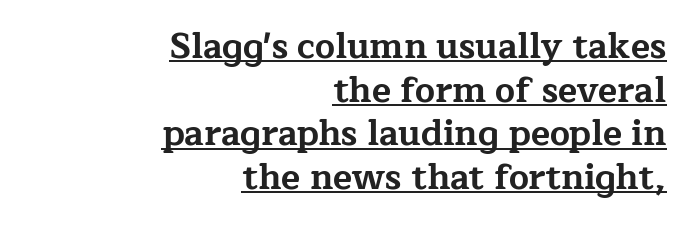
Q: Is the text bold? A: Yes.
Q: Is the text italic (slanted)? A: No, it is upright.
Q: Is the typeface a serif or a sans-serif typeface? A: Serif.
Q: Is the text underlined? A: Yes.
Q: How is the paragraph aligned? A: Right-aligned.
Q: Is the spacing between letters normal or unusually wide? A: Normal.
Q: Is the spacing between lines tight, normal or loose? A: Normal.
Q: Width (condensed, normal, or wide)? A: Wide.
Q: Stroke contrast? A: Low.
Q: x-height? A: Medium.
Q: Monospaced? A: No.
